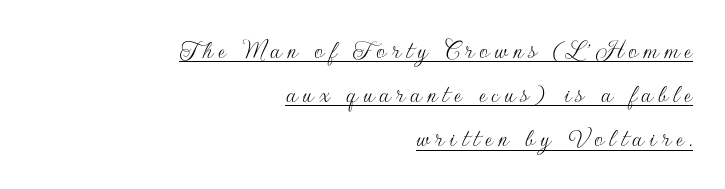
Q: Is the text bold? A: No.
Q: Is the text italic (slanted)? A: Yes.
Q: Is the typeface a serif or a sans-serif typeface? A: Sans-serif.
Q: Is the text underlined? A: Yes.
Q: How is the paragraph aligned? A: Right-aligned.
Q: Is the spacing between lines tight, normal or loose? A: Normal.
Q: Width (condensed, normal, or wide)? A: Normal.
Q: Stroke contrast? A: Low.
Q: x-height? A: Small.
Q: Monospaced? A: No.
